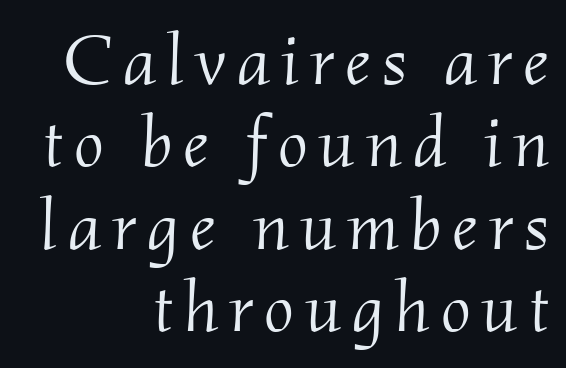
Q: Is the text bold? A: No.
Q: Is the text italic (slanted)? A: Yes, it leans right by about 2 degrees.
Q: Is the typeface a serif or a sans-serif typeface? A: Serif.
Q: Is the text underlined? A: No.
Q: How is the paragraph aligned? A: Right-aligned.
Q: Width (condensed, normal, or wide)? A: Normal.
Q: Stroke contrast? A: Medium.
Q: x-height? A: Small.
Q: Monospaced? A: No.
